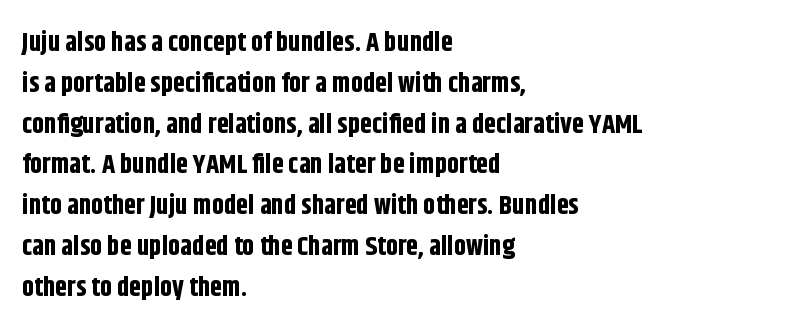
This is the regular roman posture of the typeface. Regarding leading, the lines here are spaced in the standard way. Heft: maximum for text — a bold. The specimen omits any rule beneath the text block's lines.
